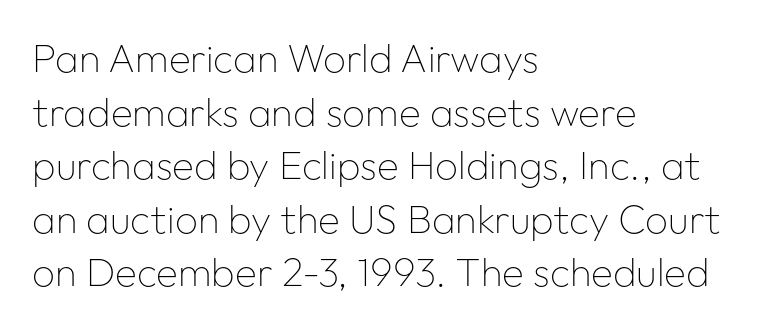
The image shows 40 px thin sans-serif type, upright; set left-aligned, normal line spacing (1.34x), normal letter spacing, not underlined; low stroke contrast and a medium x-height.
